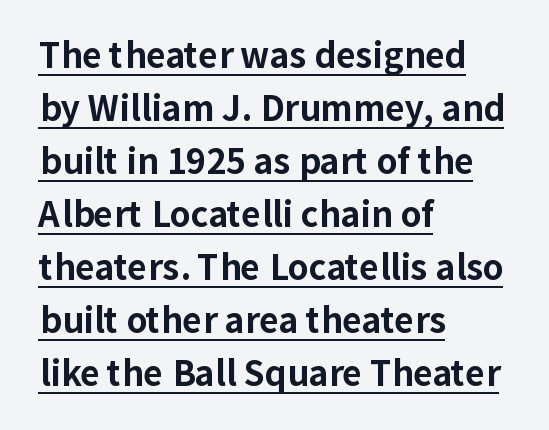
Q: Is the text bold? A: Yes.
Q: Is the text italic (slanted)? A: No, it is upright.
Q: Is the typeface a serif or a sans-serif typeface? A: Sans-serif.
Q: Is the text underlined? A: Yes.
Q: How is the paragraph aligned? A: Left-aligned.
Q: Is the spacing between letters normal or unusually wide? A: Normal.
Q: Is the spacing between lines tight, normal or loose? A: Normal.
Q: Width (condensed, normal, or wide)? A: Normal.
Q: Stroke contrast? A: Low.
Q: x-height? A: Medium.
Q: Monospaced? A: No.
